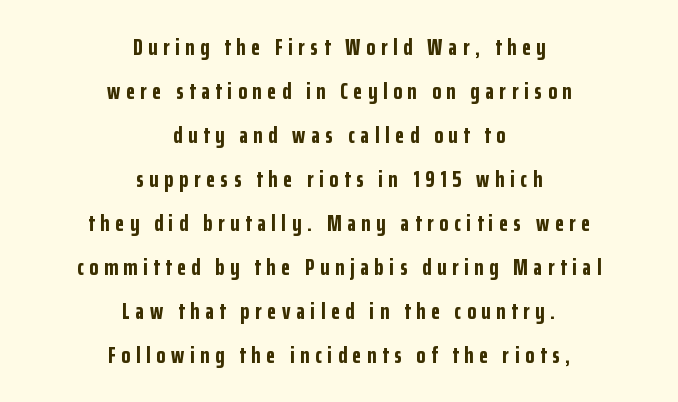
Every letter is thick-stroked: bold, no question. This is roman type, the default non-slanted kind. Rows of type keep a wide berth in the vertical direction. Students, note that the glyphs here are deliberately spaced far apart. The area under the type is left untouched. Caption: multi-line text, centered on the measure.
